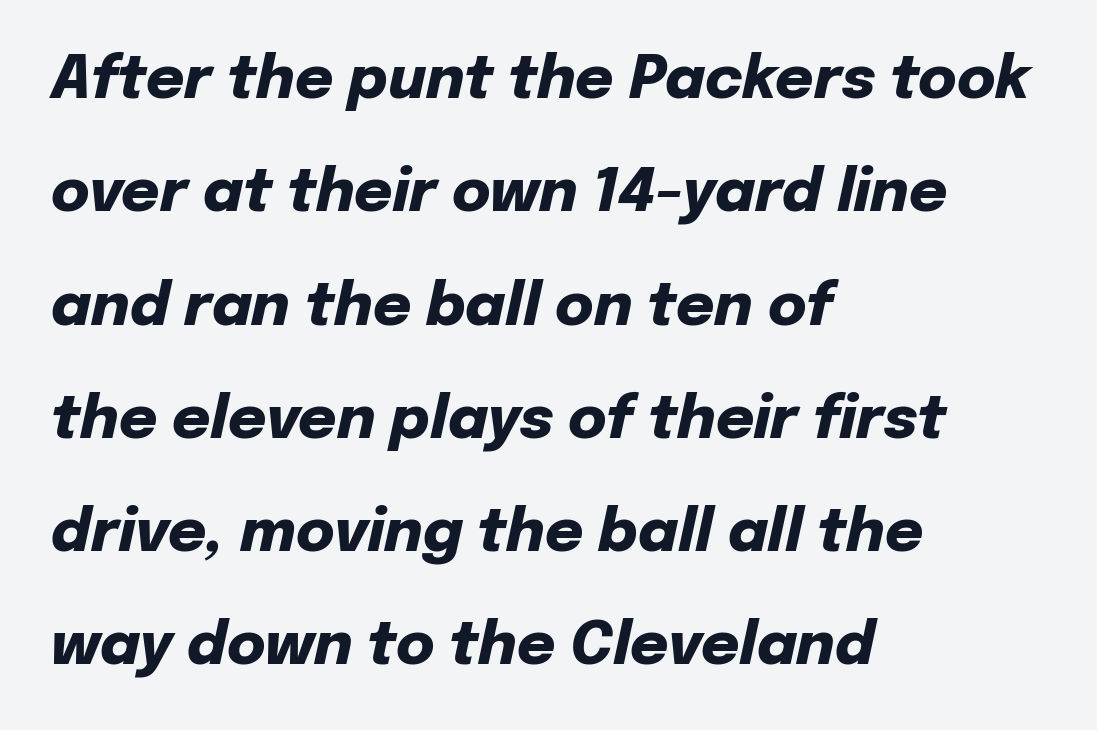
Baseline-to-baseline distance is far greater than the letter height. How are the letters spaced? Ordinarily, with no added tracking. The paragraph has a hard left edge and a soft right edge. Pretty heavy lettering here — definitely bold.
